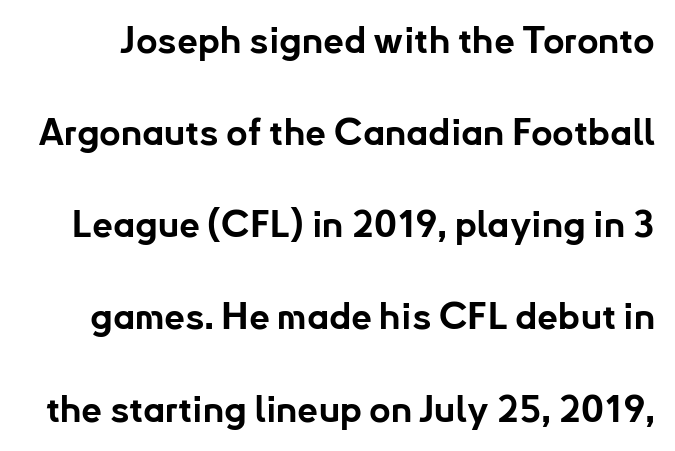
Q: Is the text bold? A: Yes.
Q: Is the text italic (slanted)? A: No, it is upright.
Q: Is the typeface a serif or a sans-serif typeface? A: Sans-serif.
Q: Is the text underlined? A: No.
Q: Is the spacing between letters normal or unusually wide? A: Normal.
Q: Is the spacing between lines tight, normal or loose? A: Loose.
Q: Width (condensed, normal, or wide)? A: Normal.
Q: Stroke contrast? A: Low.
Q: x-height? A: Small.
Q: Monospaced? A: No.
